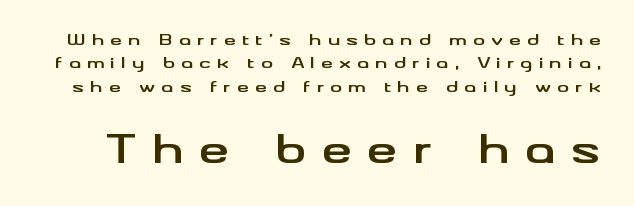
Q: Is the text bold? A: Yes.
Q: Is the text italic (slanted)? A: No, it is upright.
Q: Is the typeface a serif or a sans-serif typeface? A: Sans-serif.
Q: Is the text underlined? A: No.
Q: Is the spacing between letters normal or unusually wide? A: Unusually wide.
Q: Is the spacing between lines tight, normal or loose? A: Normal.
Q: Which block of text is set in a larger size, the first (top) or the second (bottom)? A: The second (bottom) one.
Q: Width (condensed, normal, or wide)? A: Wide.
Q: Stroke contrast? A: Medium.
Q: x-height? A: Small.
Q: Monospaced? A: No.
